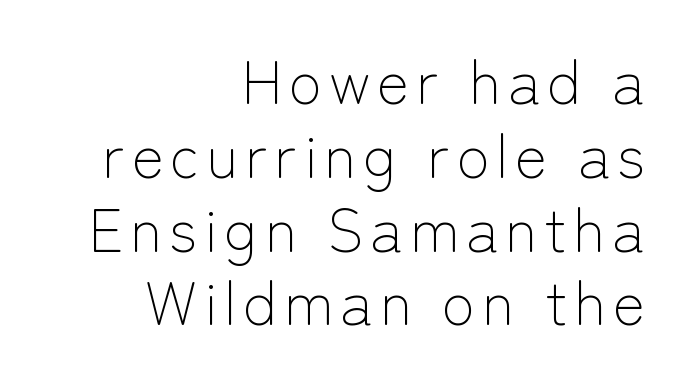
You can tell from the bare stems that sans-serif type was used. The zone under the glyphs is completely vacant. These lines are set flush right with a ragged left edge. Do the characters align in a grid? No, the font is proportional. Heft: none added — not bold.
